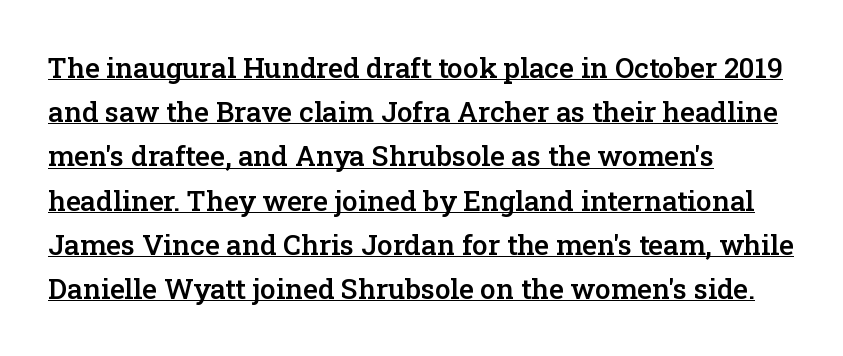
The rendering shows small feet on the letterforms — a serif design. Underline: present. The typesetting leans somewhat heavy: a semibold. The type is set solid horizontally, with unmodified tracking.
